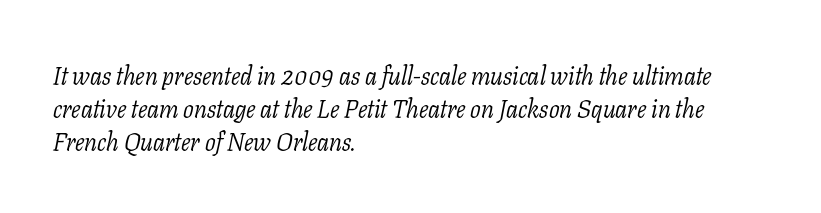
The letters look calm and open, with moderate or lighter stems. The passage shown has conventional tracking throughout. These lines were composed using italics. A bare baseline throughout the passage. Leading: standard. Where is the straight margin? On the left.
